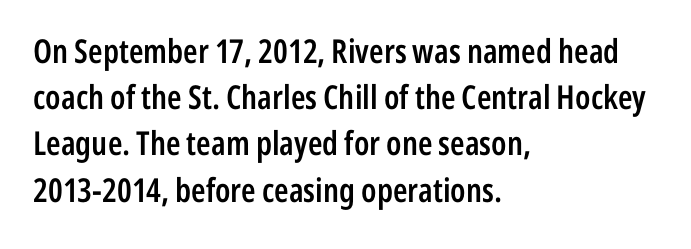
Q: Is the text bold? A: Semi-bold.
Q: Is the text italic (slanted)? A: No, it is upright.
Q: Is the typeface a serif or a sans-serif typeface? A: Sans-serif.
Q: Is the text underlined? A: No.
Q: How is the paragraph aligned? A: Left-aligned.
Q: Is the spacing between letters normal or unusually wide? A: Normal.
Q: Is the spacing between lines tight, normal or loose? A: Normal.
Q: Width (condensed, normal, or wide)? A: Condensed.
Q: Stroke contrast? A: Low.
Q: x-height? A: Medium.
Q: Monospaced? A: No.
